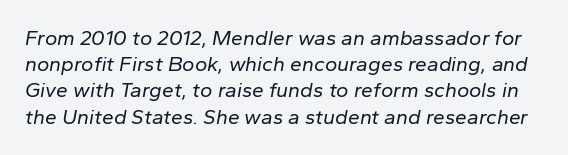
Q: Is the text bold? A: No.
Q: Is the text italic (slanted)? A: Yes, it leans right by about 10 degrees.
Q: Is the text underlined? A: No.
Q: Is the spacing between letters normal or unusually wide? A: Normal.
Q: Is the spacing between lines tight, normal or loose? A: Normal.
